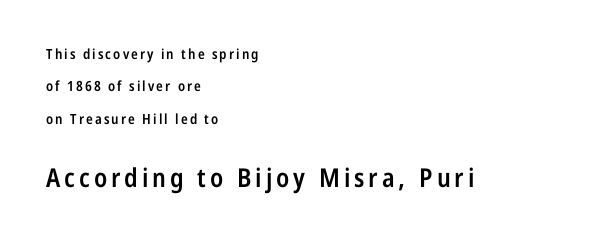
Bigger letters appear in the bottom chunk; the top chunk is reduced. Compared with an ordinary text face, these strokes are moderately heavier — a semibold. The text block is weighted toward the left margin, trailing off unevenly rightward. Style check: upright.
